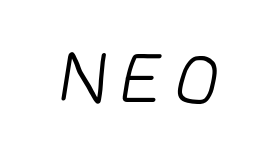
The image shows 76 px light sans-serif type; set not underlined; low stroke contrast and a medium x-height.
